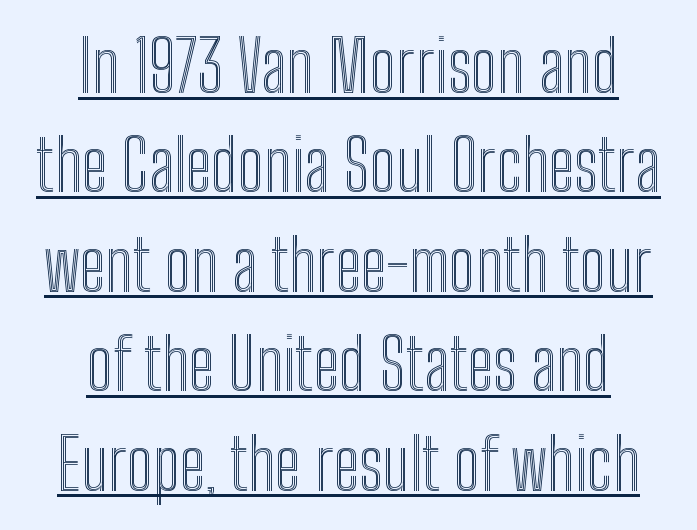
{"italic": "no", "width": "condensed", "x_height": "medium", "monospaced": "no", "underline": "yes", "align": "center", "line_spacing": "normal", "line_spacing_ratio": 1.42, "letter_spacing": "normal", "letter_spacing_em": 0.0, "glyph_px": 70}
